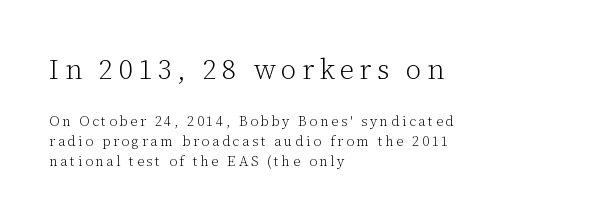
{"serif": "yes", "italic": "no", "bold": "no", "weight": "light", "width": "normal", "stroke_contrast": "low", "x_height": "medium", "monospaced": "no", "underline": "no", "align": "left", "line_spacing": "normal", "line_spacing_ratio": 1.43, "larger_block": "first", "size_ratio": 2.0, "glyph_px": 28}
